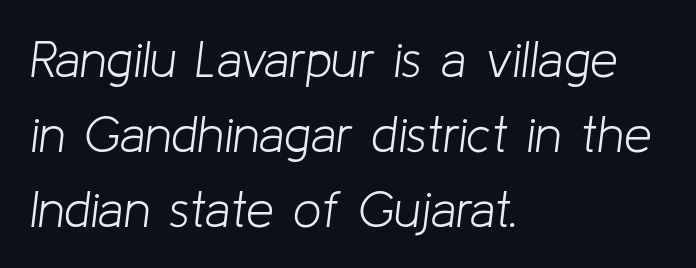
The image shows 50 px light type, italic (leaning right); set left-aligned, normal line spacing (1.5x), normal letter spacing, not underlined; low stroke contrast and a medium x-height.
